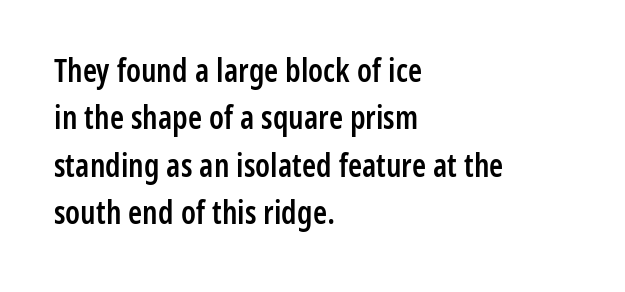
Plain, unruled lines of type. Its strokes are somewhat broadened, the hallmark of semibold type. The designer went with a sans here, leaving each stem footless. Glyph-to-glyph distance matches everyday printed text.
